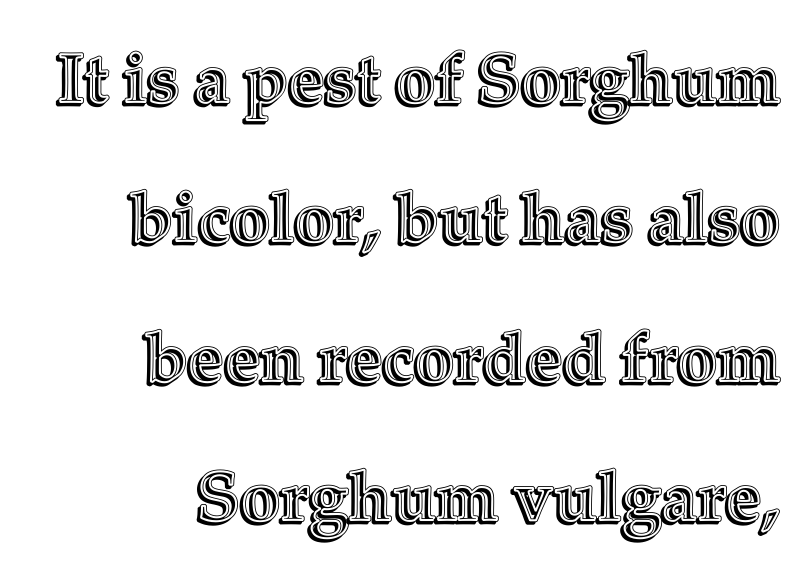
{"italic": "no", "width": "normal", "x_height": "medium", "monospaced": "no", "underline": "no", "align": "right", "line_spacing": "loose", "line_spacing_ratio": 1.99, "letter_spacing": "normal", "letter_spacing_em": 0.0, "glyph_px": 70}
